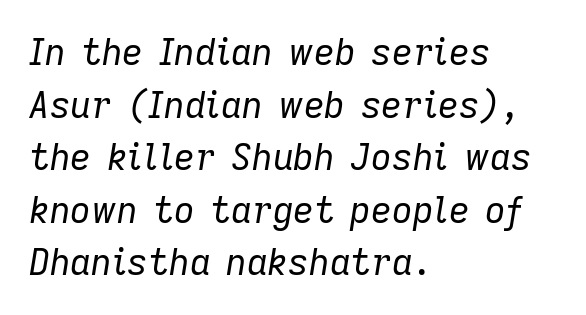
The characters are drawn with everyday or finer stroke widths. Slanted lettering throughout. The lines in this sample share a left origin and differ only in where they stop. The tracking reads as untouched default to a designer's eye. The designer left line spacing at the default.
